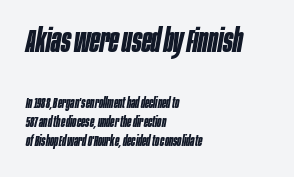
Q: Is the text bold? A: Yes.
Q: Is the text italic (slanted)? A: Yes, it leans right by about 10 degrees.
Q: Is the text underlined? A: No.
Q: How is the paragraph aligned? A: Left-aligned.
Q: Is the spacing between letters normal or unusually wide? A: Normal.
Q: Is the spacing between lines tight, normal or loose? A: Normal.
Q: Which block of text is set in a larger size, the first (top) or the second (bottom)? A: The first (top) one.
Q: Width (condensed, normal, or wide)? A: Condensed.
Q: Stroke contrast? A: Low.
Q: x-height? A: Large.
Q: Monospaced? A: No.
